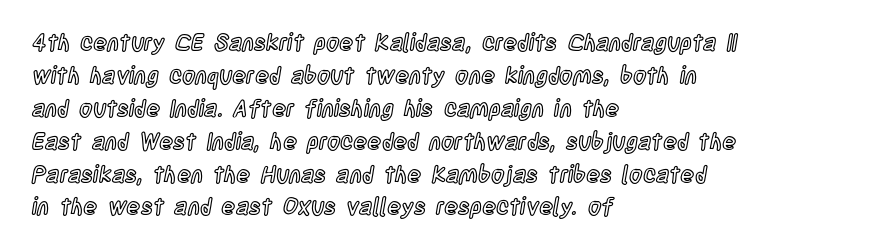
Plain, unruled lines of type. Letter spacing: default. Quick note: interline space is typical. One-word summary of the alignment: left.
